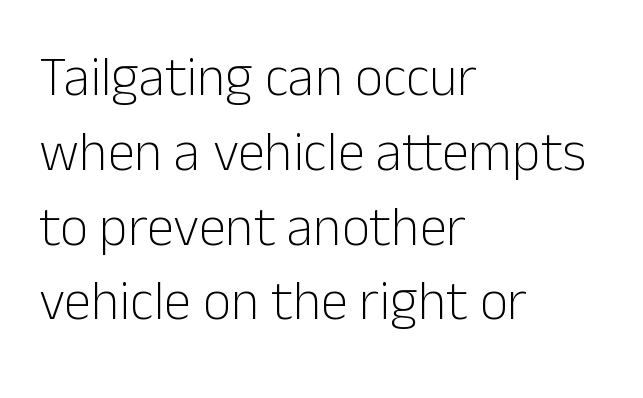
The text was rendered using a sans face with plain stroke endings. The foot of each line stays bare and open. These lines stack with their left ends in a neat column. Heaviness? Minimal to ordinary, like unemphasized prose. Tall strokes in this sample are plumb rather than angled.
